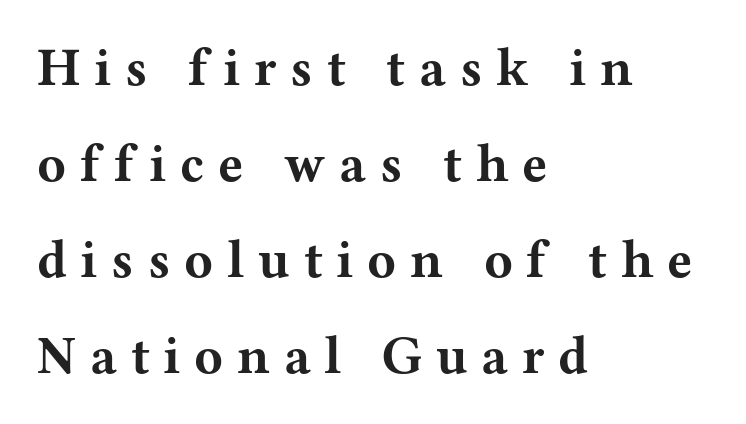
Q: Is the text bold? A: Yes.
Q: Is the text italic (slanted)? A: No, it is upright.
Q: Is the typeface a serif or a sans-serif typeface? A: Serif.
Q: Is the text underlined? A: No.
Q: How is the paragraph aligned? A: Left-aligned.
Q: Is the spacing between letters normal or unusually wide? A: Unusually wide.
Q: Width (condensed, normal, or wide)? A: Wide.
Q: Stroke contrast? A: Medium.
Q: x-height? A: Medium.
Q: Monospaced? A: No.
